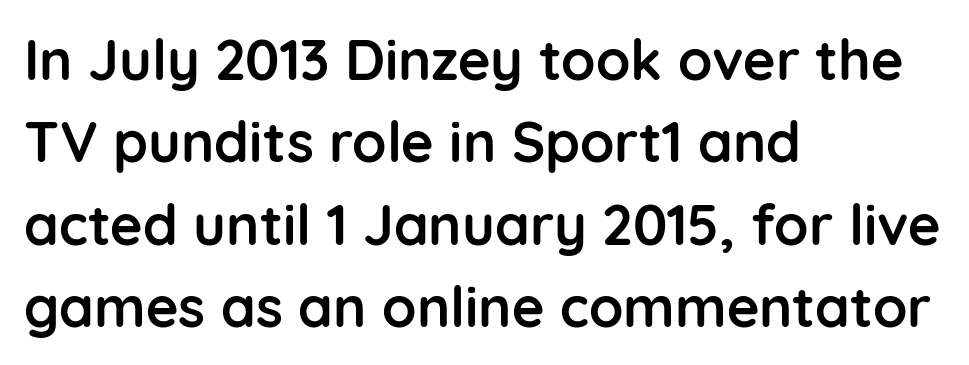
The image shows 56 px semibold sans-serif type, upright; set left-aligned, normal line spacing (1.47x), normal letter spacing, not underlined; low stroke contrast and a medium x-height.
